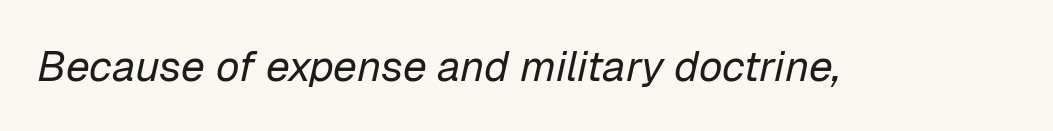
Spacing verdict: proportional, widths tailored to each character. If you drew a line through each stem, it would be angled. The letterforms sit shoulder to shoulder at normal distance. Beneath every word, the page is bare.
